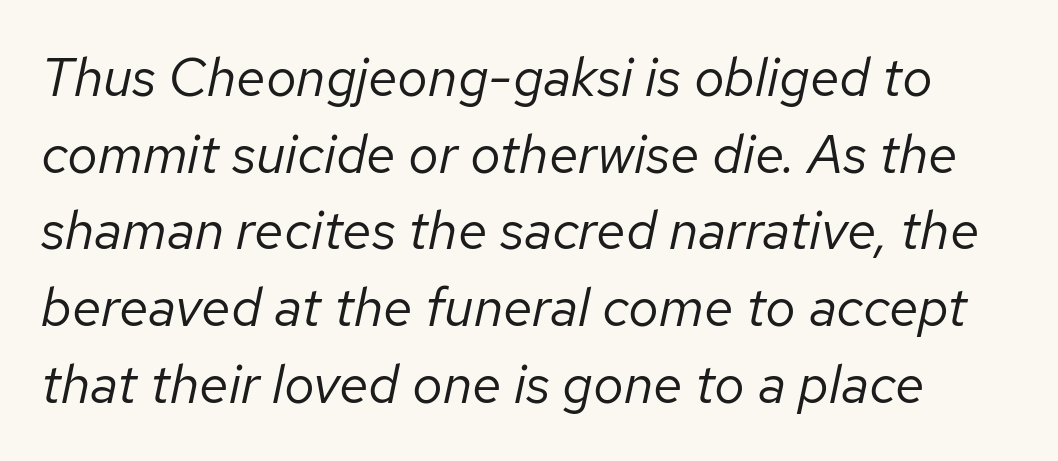
Q: Is the text bold? A: No.
Q: Is the text italic (slanted)? A: Yes, it leans right by about 12 degrees.
Q: Is the text underlined? A: No.
Q: Is the spacing between letters normal or unusually wide? A: Normal.
Q: Is the spacing between lines tight, normal or loose? A: Normal.
Q: Width (condensed, normal, or wide)? A: Normal.
Q: Stroke contrast? A: Low.
Q: x-height? A: Medium.
Q: Monospaced? A: No.
